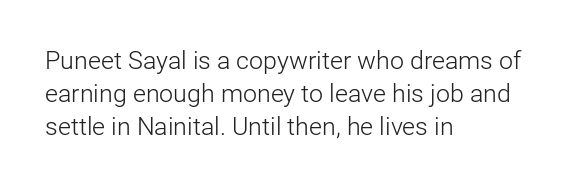
These lines sit exactly where default settings would place them. Decoration check: the copy has no underline. The typeface has the unassuming heft of standard copy or less. Horizontal alignment here is leftward, the default for most running prose.
